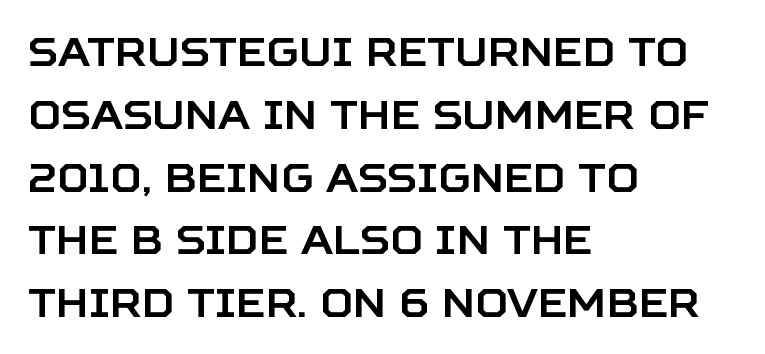
The rendering uses natural spacing where letterforms have individual widths. If you measured baseline to baseline, you'd find a middling distance. The axis of the letterforms is exactly vertical. Tracking here is standard; glyphs follow each other at the usual distance. The rendering anchors every line to the left-hand side. No word sits above an underline.
